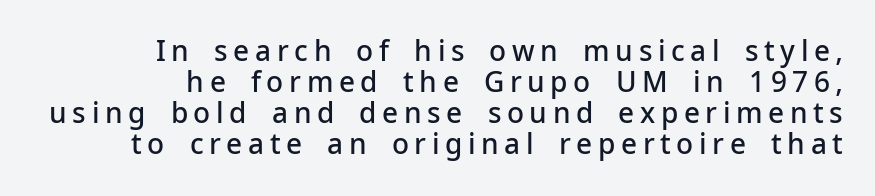
{"serif": "no", "italic": "no", "bold": "semi", "weight": "semibold", "width": "normal", "stroke_contrast": "low", "x_height": "medium", "monospaced": "no", "underline": "no", "align": "right", "line_spacing": "tight", "line_spacing_ratio": 1.11, "letter_spacing": "wide", "letter_spacing_em": 0.2, "glyph_px": 28}
